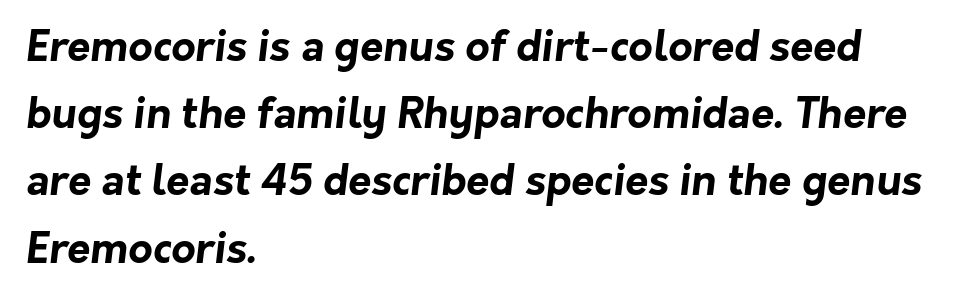
Q: Is the text bold? A: Yes.
Q: Is the typeface a serif or a sans-serif typeface? A: Sans-serif.
Q: Is the text underlined? A: No.
Q: How is the paragraph aligned? A: Left-aligned.
Q: Is the spacing between letters normal or unusually wide? A: Normal.
Q: Is the spacing between lines tight, normal or loose? A: Normal.
Q: Width (condensed, normal, or wide)? A: Normal.
Q: Stroke contrast? A: Low.
Q: x-height? A: Medium.
Q: Monospaced? A: No.
